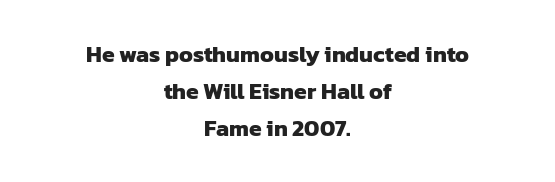
Q: Is the text bold? A: Yes.
Q: Is the text underlined? A: No.
Q: How is the paragraph aligned? A: Centered.
Q: Is the spacing between letters normal or unusually wide? A: Normal.
Q: Is the spacing between lines tight, normal or loose? A: Normal.
